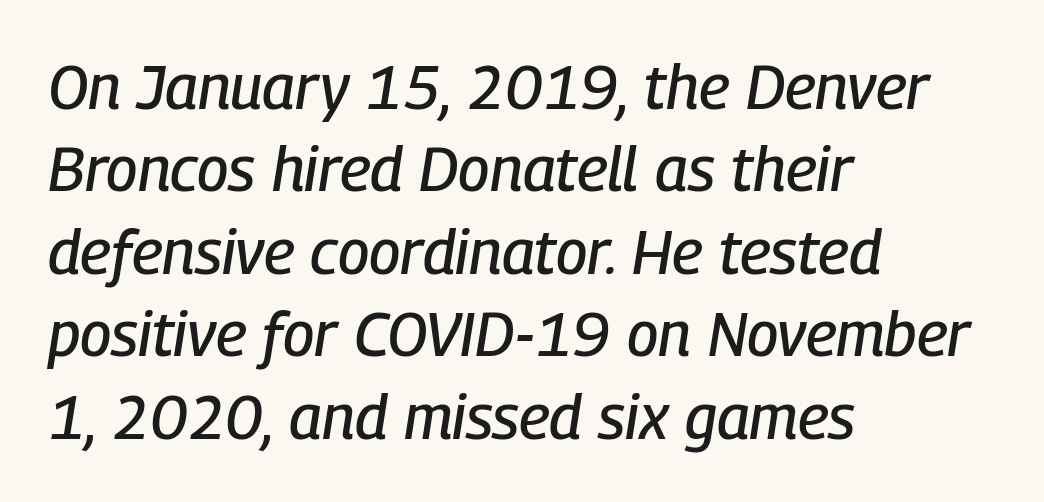
The image shows 62 px condensed type, italic (leaning right); set left-aligned, normal line spacing (1.33x), normal letter spacing, not underlined; low stroke contrast and a medium x-height.
